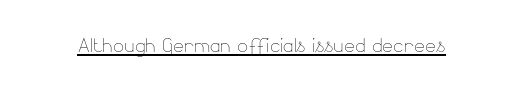
{"italic": "no", "bold": "no", "underline": "yes", "letter_spacing": "normal", "letter_spacing_em": 0.0, "glyph_px": 26}
